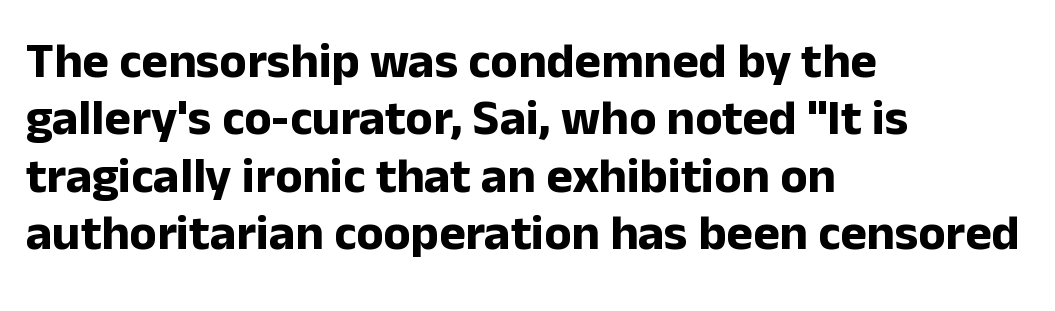
Descender tails drop into unmarked territory. Do the characters align in a grid? No, the font is proportional. Quick note: not italic, upright. A classic flush-left, rag-right setting is used for this passage. Compared with typical body copy, the letter spacing here is the same. A typesetter would call this leading minimal, almost set solid.
